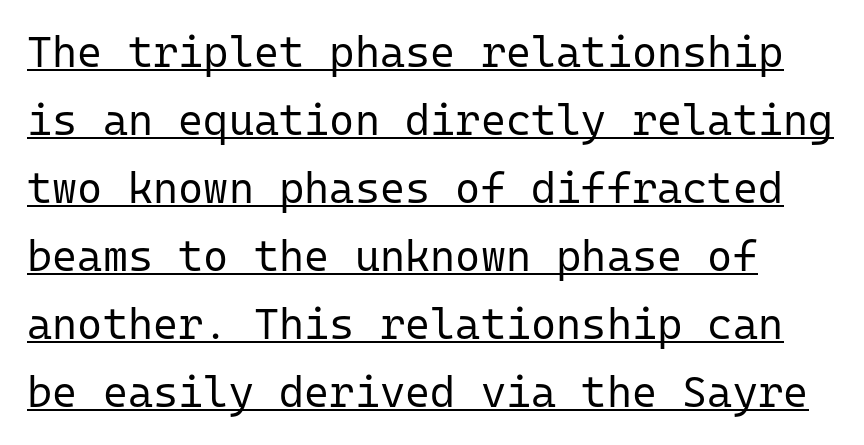
The image shows 43 px regular-weight sans-serif type, upright, monospaced; set normal line spacing (1.58x), normal letter spacing, underlined; low stroke contrast and a medium x-height.
